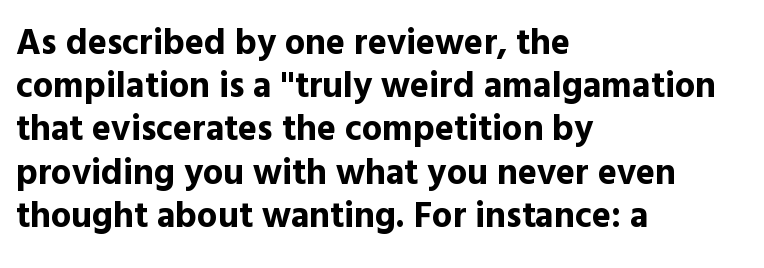
{"serif": "no", "italic": "no", "bold": "yes", "weight": "bold", "width": "normal", "x_height": "medium", "monospaced": "no", "underline": "no", "align": "left", "line_spacing_ratio": 1.2, "letter_spacing": "normal", "letter_spacing_em": 0.0, "glyph_px": 36}
